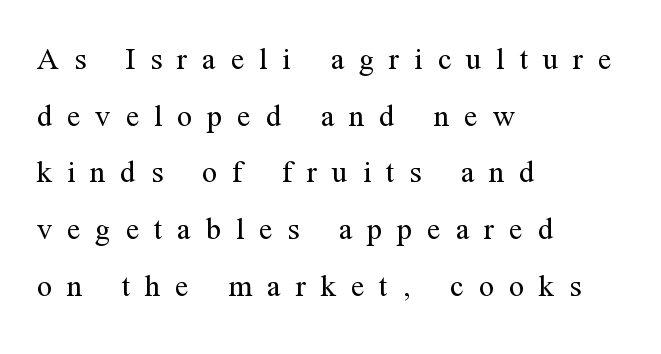
Q: Is the text bold? A: No.
Q: Is the text italic (slanted)? A: No, it is upright.
Q: Is the typeface a serif or a sans-serif typeface? A: Serif.
Q: Is the text underlined? A: No.
Q: How is the paragraph aligned? A: Left-aligned.
Q: Is the spacing between letters normal or unusually wide? A: Unusually wide.
Q: Width (condensed, normal, or wide)? A: Normal.
Q: Stroke contrast? A: Medium.
Q: x-height? A: Medium.
Q: Monospaced? A: No.
